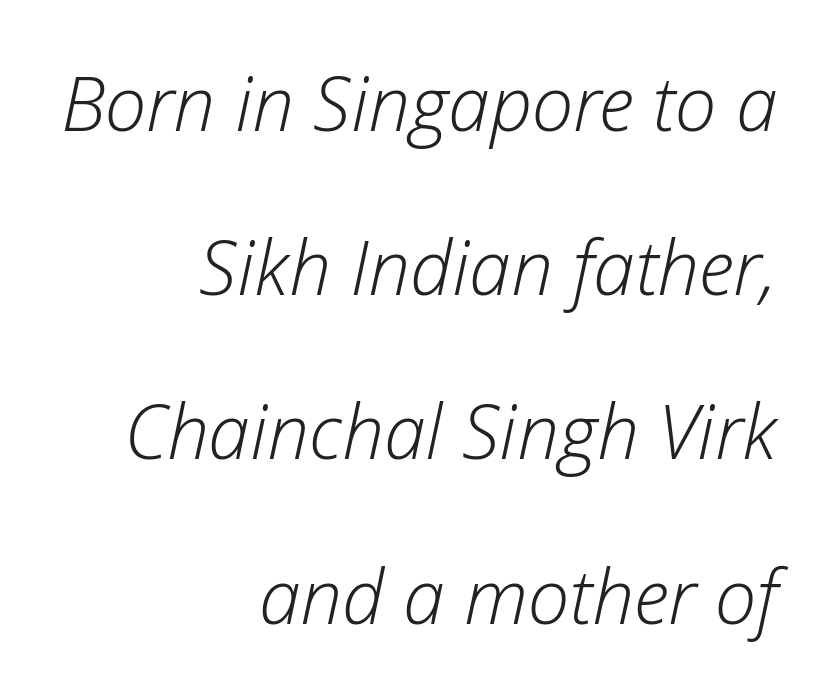
{"italic": "yes", "lean": "right", "slant_degrees": 12, "bold": "no", "weight": "light", "width": "normal", "stroke_contrast": "low", "x_height": "medium", "monospaced": "no", "underline": "no", "align": "right", "line_spacing": "loose", "line_spacing_ratio": 2.19, "letter_spacing": "normal", "letter_spacing_em": 0.0, "glyph_px": 75}
